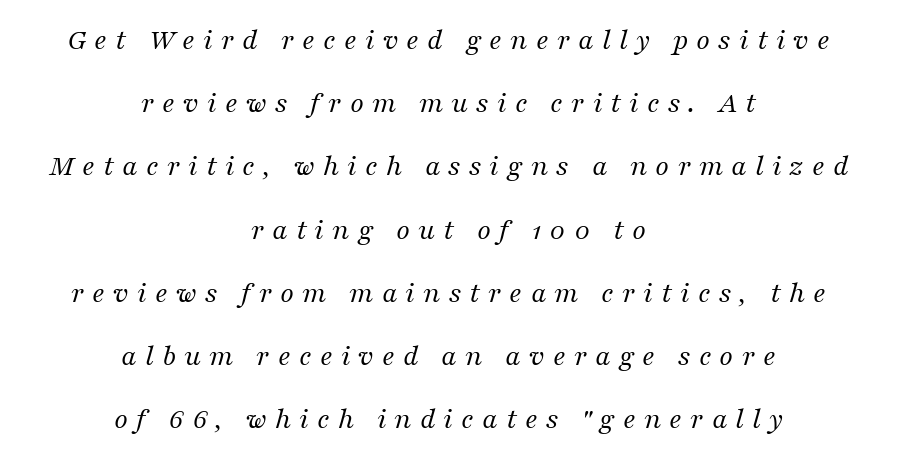
Neither beginnings nor endings align; midpoints do. Is the stroke heavy? The answer is a plain regular-or-lighter. The leading is generous, giving the passage an open texture. The rendering uses natural spacing where letterforms have individual widths. Observe the lean: these are italic letterforms.
